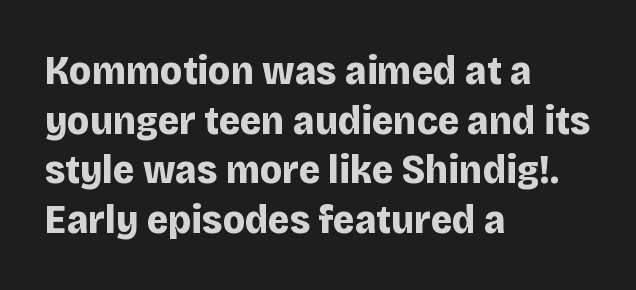
{"serif": "no", "italic": "no", "bold": "yes", "weight": "bold", "width": "normal", "stroke_contrast": "low", "x_height": "large", "monospaced": "no", "underline": "no", "align": "left", "line_spacing_ratio": 1.21, "letter_spacing": "normal", "letter_spacing_em": 0.0, "glyph_px": 41}
